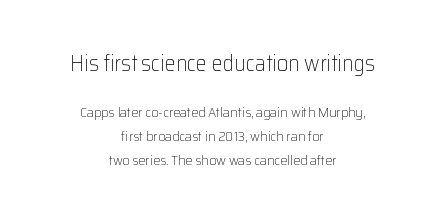
{"italic": "no", "bold": "no", "underline": "no", "align": "center", "line_spacing": "normal", "line_spacing_ratio": 1.7, "letter_spacing": "normal", "letter_spacing_em": 0.0, "larger_block": "first", "size_ratio": 1.57, "glyph_px": 22}
